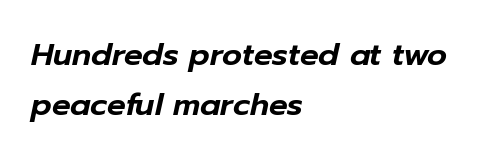
The image shows 31 px text type, italic (leaning right); set left-aligned, normal line spacing (1.6x), normal letter spacing, not underlined; low stroke contrast and a medium x-height.
